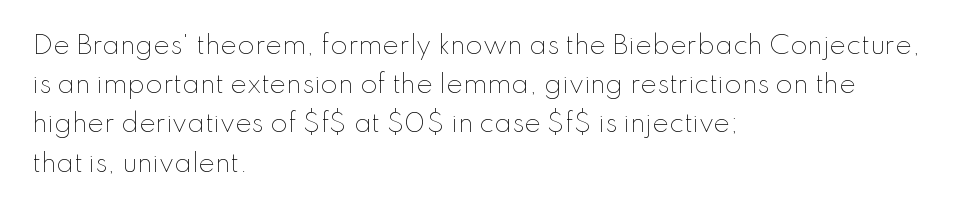
Q: Is the text bold? A: No.
Q: Is the text italic (slanted)? A: No, it is upright.
Q: Is the text underlined? A: No.
Q: How is the paragraph aligned? A: Left-aligned.
Q: Is the spacing between letters normal or unusually wide? A: Normal.
Q: Is the spacing between lines tight, normal or loose? A: Normal.
